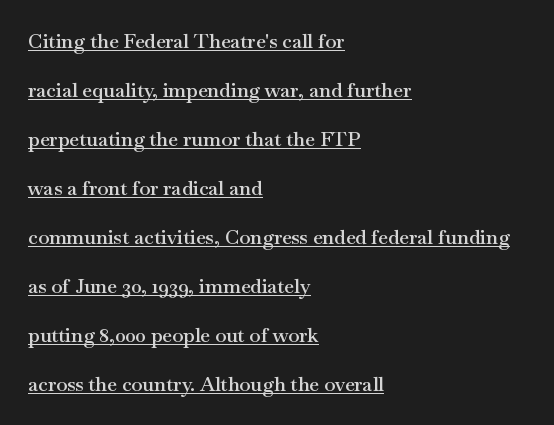
The sample has been set in demibold, a notch under bold. Regarding leading, the lines here are spaced well apart. Check the space under the baseline: a stroke is drawn there. Spacing between characters is what you'd get straight out of the box.
